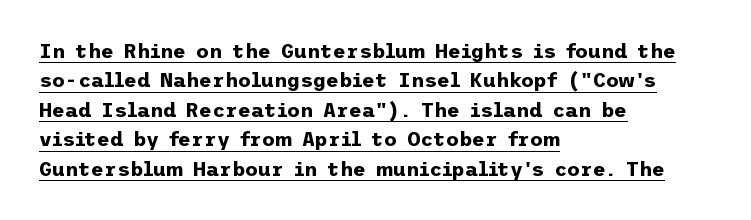
Q: Is the text bold? A: Yes.
Q: Is the text italic (slanted)? A: No, it is upright.
Q: Is the text underlined? A: Yes.
Q: How is the paragraph aligned? A: Left-aligned.
Q: Is the spacing between letters normal or unusually wide? A: Normal.
Q: Is the spacing between lines tight, normal or loose? A: Normal.
